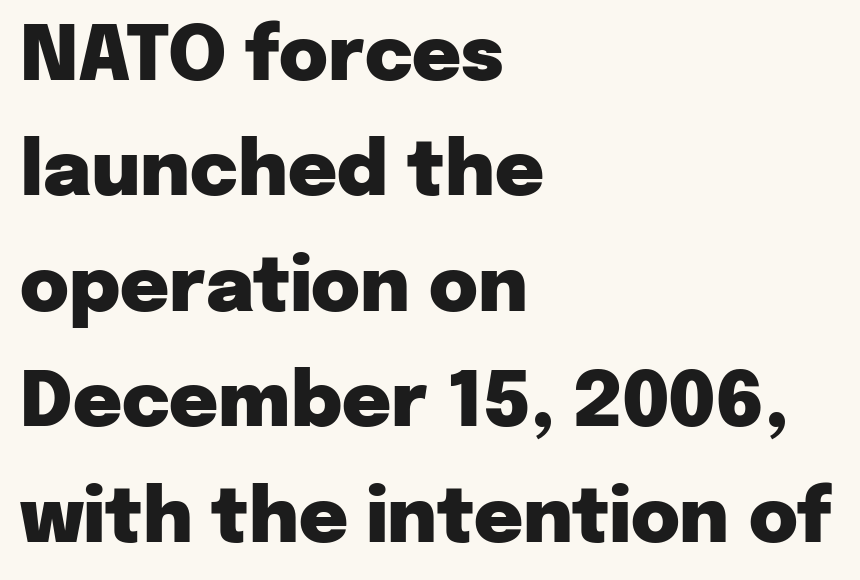
{"serif": "no", "italic": "no", "bold": "yes", "weight": "heavy", "width": "normal", "stroke_contrast": "low", "x_height": "medium", "monospaced": "no", "underline": "no", "align": "left", "line_spacing": "normal", "line_spacing_ratio": 1.54, "letter_spacing": "normal", "letter_spacing_em": 0.0, "glyph_px": 75}
